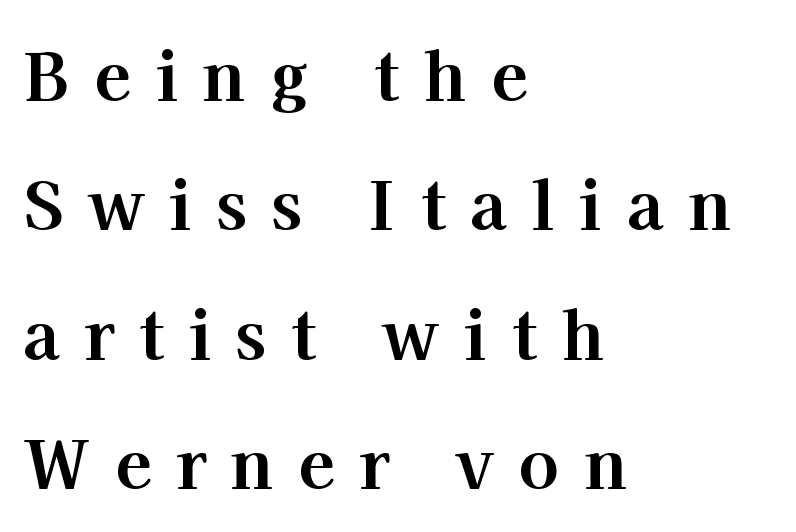
Widely set lines give the paragraph a tall, airy silhouette. The lettering holds an erect, upright posture throughout. Typographic density is high because the face is bold. Each word looks stretched out because of the extra space between its letters. The space directly below the letters is spotless. The letters carry serifs — small finishing strokes at the ends of their stems.
